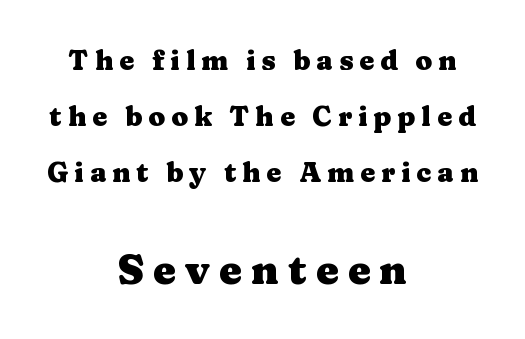
Q: Is the text bold? A: Yes.
Q: Is the text italic (slanted)? A: No, it is upright.
Q: Is the typeface a serif or a sans-serif typeface? A: Serif.
Q: Is the text underlined? A: No.
Q: How is the paragraph aligned? A: Centered.
Q: Is the spacing between letters normal or unusually wide? A: Unusually wide.
Q: Is the spacing between lines tight, normal or loose? A: Loose.
Q: Which block of text is set in a larger size, the first (top) or the second (bottom)? A: The second (bottom) one.
Q: Width (condensed, normal, or wide)? A: Wide.
Q: Stroke contrast? A: Medium.
Q: x-height? A: Medium.
Q: Monospaced? A: No.
